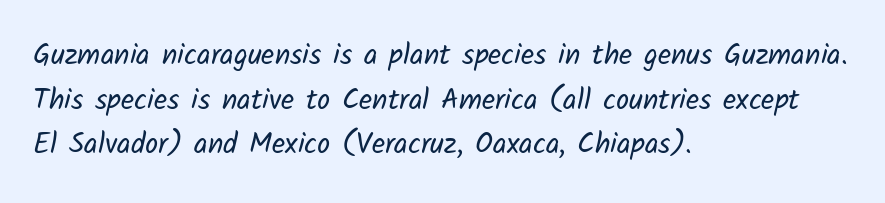
The image shows 29 px regular-weight sans-serif type; set left-aligned, normal line spacing (1.54x), normal letter spacing, not underlined; low stroke contrast and a medium x-height.
